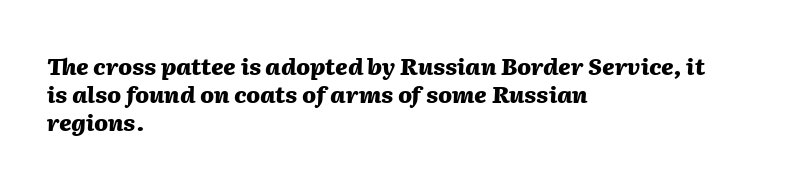
{"italic": "yes", "lean": "right", "slant_degrees": 2, "bold": "yes", "underline": "no", "align": "left", "line_spacing_ratio": 1.22, "letter_spacing": "normal", "letter_spacing_em": 0.0, "glyph_px": 23}
